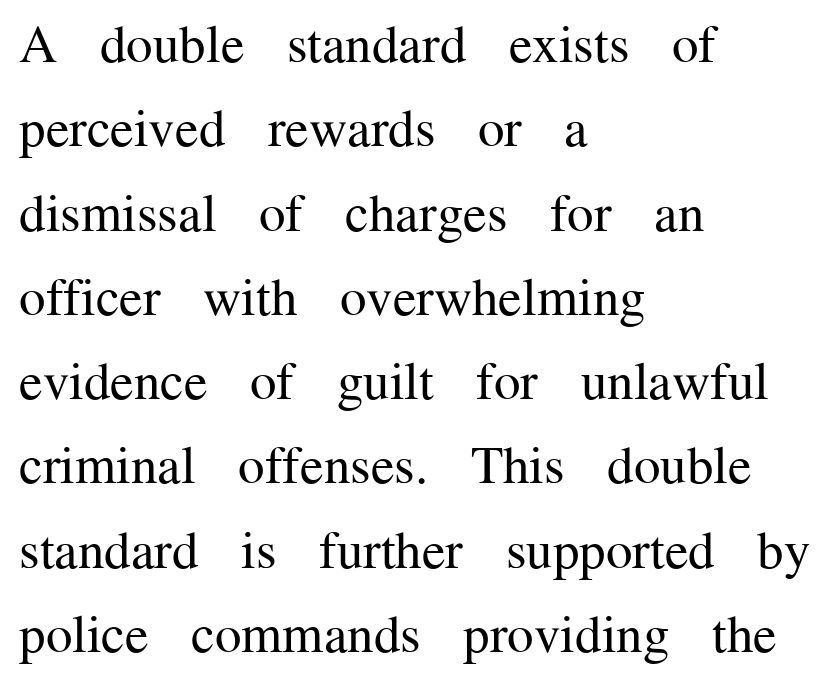
In CSS terms this would be text-align: left. Unlike a clean sans, this face finishes its strokes with serifs. The gap between lines stays unmarked. Heft: none added — not bold. A typesetter would call this proportional, since set widths differ per character. This sample keeps an unexceptional amount of space between lines.
